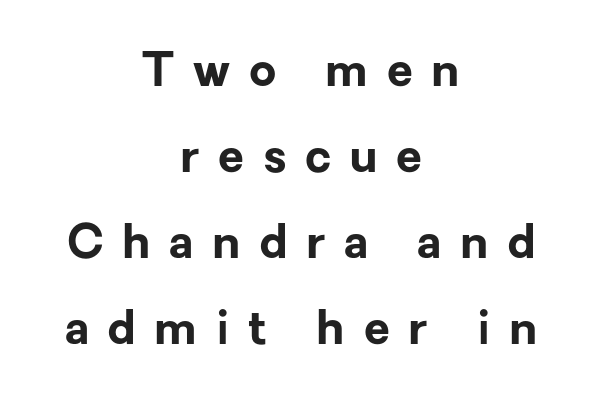
Q: Is the text bold? A: Yes.
Q: Is the text italic (slanted)? A: No, it is upright.
Q: Is the typeface a serif or a sans-serif typeface? A: Sans-serif.
Q: Is the text underlined? A: No.
Q: How is the paragraph aligned? A: Centered.
Q: Is the spacing between letters normal or unusually wide? A: Unusually wide.
Q: Width (condensed, normal, or wide)? A: Normal.
Q: Stroke contrast? A: Low.
Q: x-height? A: Medium.
Q: Monospaced? A: No.
